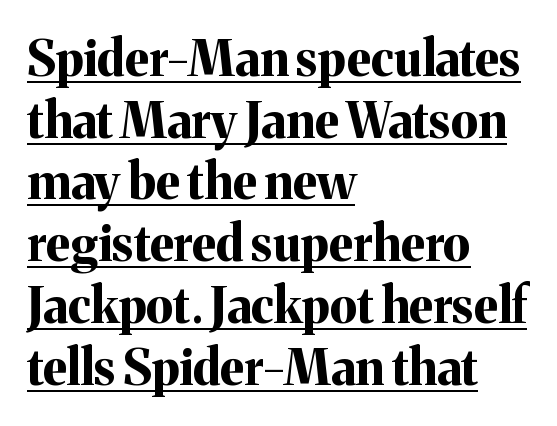
{"serif": "yes", "italic": "no", "bold": "yes", "weight": "bold", "width": "normal", "stroke_contrast": "medium", "x_height": "medium", "monospaced": "no", "underline": "yes", "align": "left", "line_spacing": "normal", "line_spacing_ratio": 1.26, "letter_spacing": "normal", "letter_spacing_em": 0.0, "glyph_px": 49}
